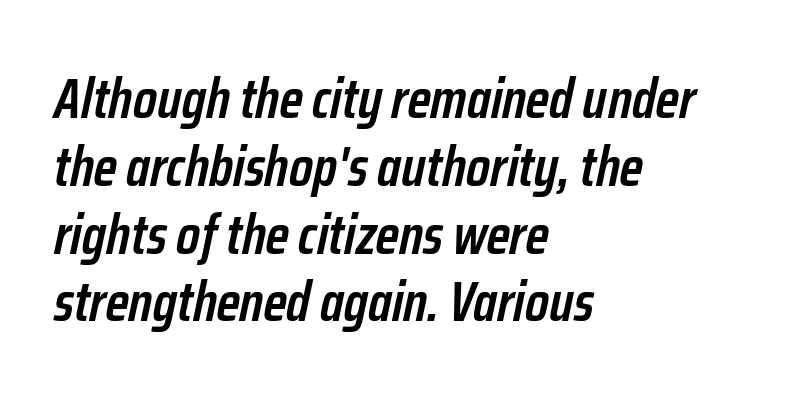
Q: Is the text bold? A: Semi-bold.
Q: Is the text italic (slanted)? A: Yes, it leans right by about 12 degrees.
Q: Is the text underlined? A: No.
Q: How is the paragraph aligned? A: Left-aligned.
Q: Is the spacing between letters normal or unusually wide? A: Normal.
Q: Width (condensed, normal, or wide)? A: Condensed.
Q: Stroke contrast? A: Low.
Q: x-height? A: Medium.
Q: Monospaced? A: No.
